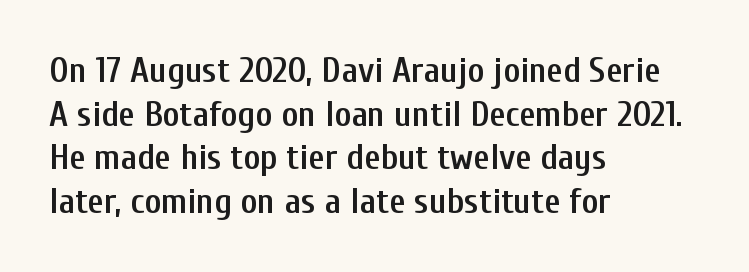
Q: Is the text bold? A: Semi-bold.
Q: Is the text italic (slanted)? A: No, it is upright.
Q: Is the typeface a serif or a sans-serif typeface? A: Sans-serif.
Q: Is the text underlined? A: No.
Q: How is the paragraph aligned? A: Left-aligned.
Q: Is the spacing between letters normal or unusually wide? A: Normal.
Q: Width (condensed, normal, or wide)? A: Condensed.
Q: Stroke contrast? A: Low.
Q: x-height? A: Medium.
Q: Monospaced? A: No.
